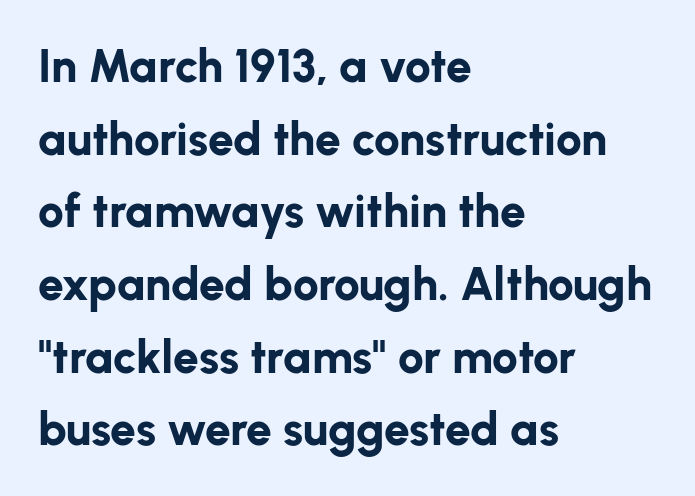
Character widths vary here, with narrow letters taking less room than wide ones. Letterform terminals end flat and unadorned throughout the passage. This sample uses plain, unmodified letter spacing. The passage shown is emphatically bold.
